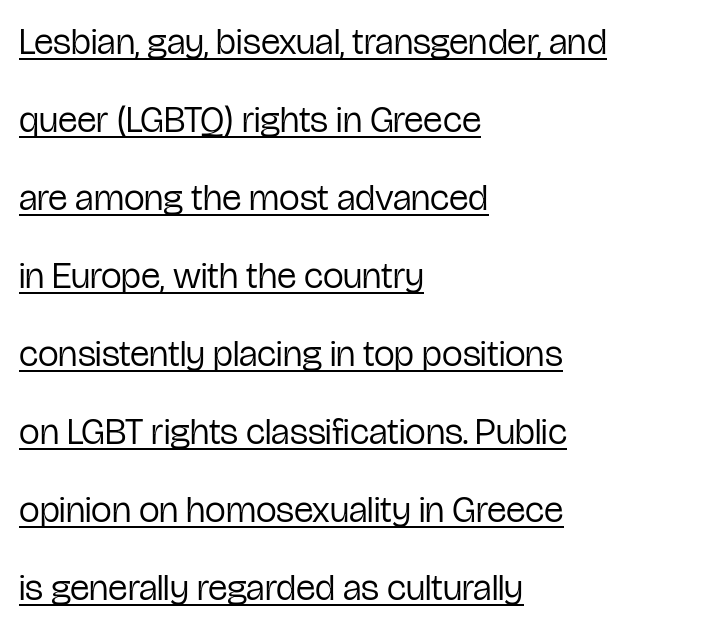
The image shows 37 px regular-weight, condensed sans-serif type, upright; set left-aligned, loose line spacing (2.11x), normal letter spacing, underlined; low stroke contrast and a medium x-height.
